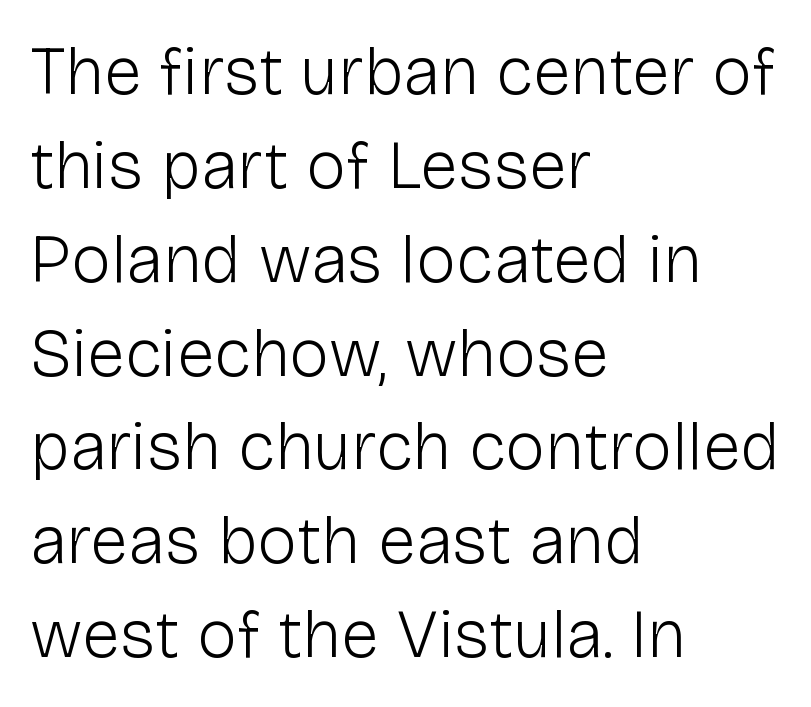
Q: Is the text bold? A: No.
Q: Is the text italic (slanted)? A: No, it is upright.
Q: Is the typeface a serif or a sans-serif typeface? A: Sans-serif.
Q: Is the text underlined? A: No.
Q: How is the paragraph aligned? A: Left-aligned.
Q: Is the spacing between letters normal or unusually wide? A: Normal.
Q: Is the spacing between lines tight, normal or loose? A: Normal.
Q: Width (condensed, normal, or wide)? A: Normal.
Q: Stroke contrast? A: Low.
Q: x-height? A: Medium.
Q: Monospaced? A: No.
